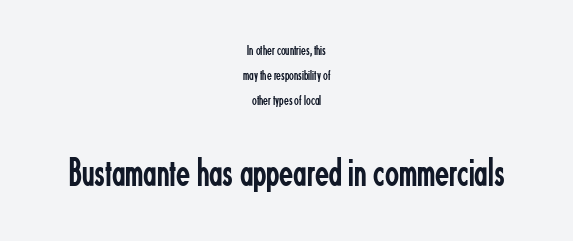
The image shows 41 px regular-weight, condensed sans-serif type, upright; set centered, line spacing 1.77x, normal letter spacing, not underlined; the second (bottom) block is 2.93x larger; low stroke contrast and a small x-height.
